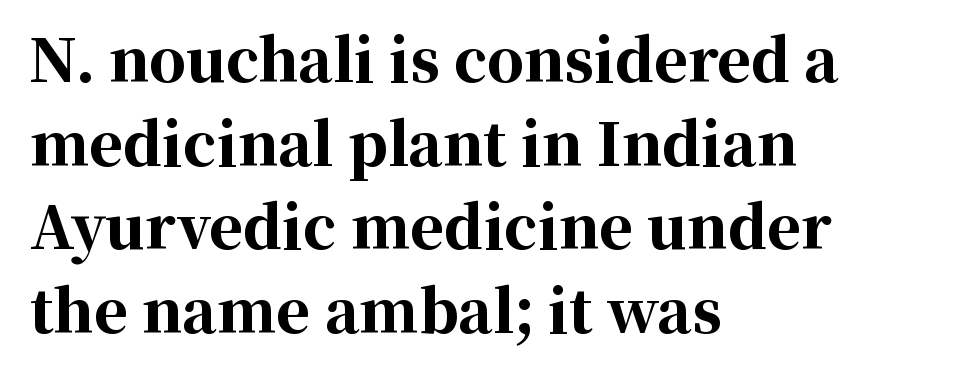
Inter-character spacing is left at the font's built-in metrics. Check the space under the baseline: it is left empty. Character widths vary here, with narrow letters taking less room than wide ones. In CSS terms this would be text-align: left.
